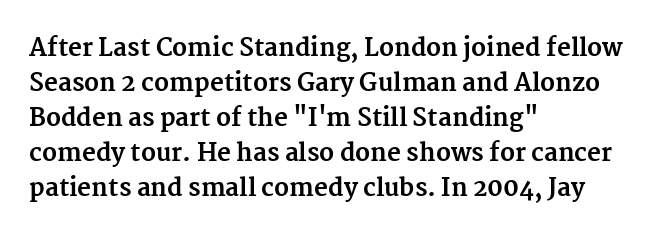
The image shows 24 px bold type, upright; set left-aligned, normal line spacing (1.46x), normal letter spacing, not underlined.
